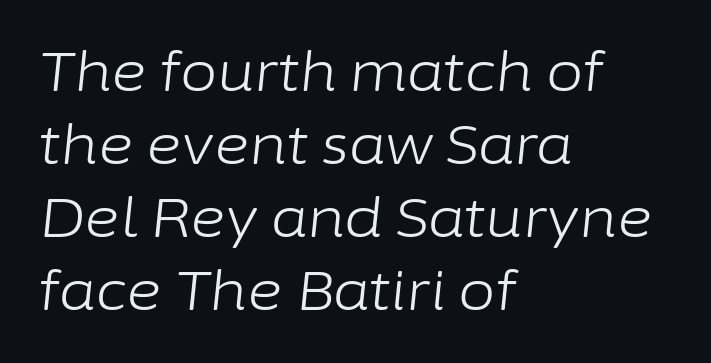
{"italic": "yes", "lean": "right", "slant_degrees": 6, "bold": "no", "weight": "light", "width": "normal", "stroke_contrast": "low", "x_height": "medium", "monospaced": "no", "underline": "no", "align": "left", "line_spacing": "normal", "line_spacing_ratio": 1.35, "letter_spacing": "normal", "letter_spacing_em": 0.0, "glyph_px": 54}
